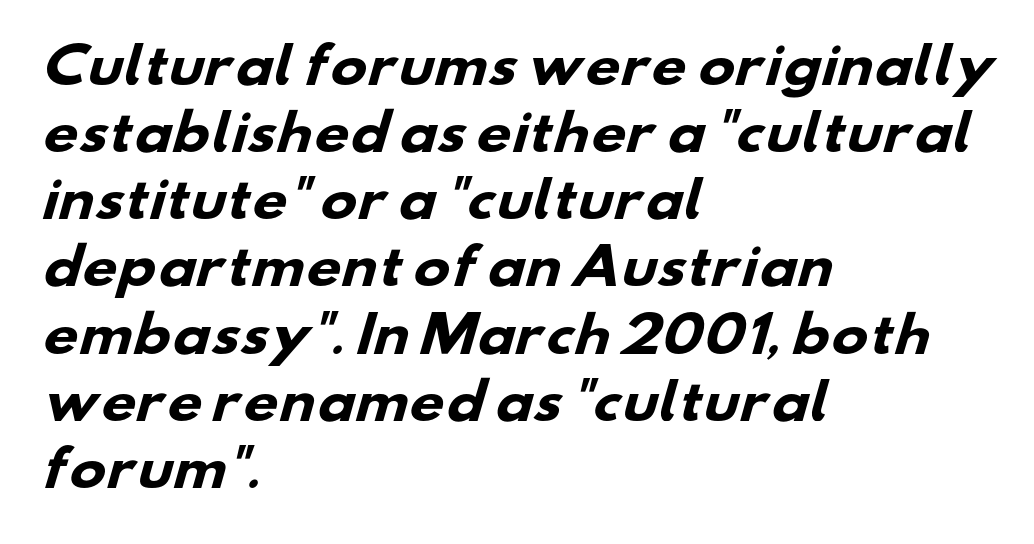
{"serif": "no", "bold": "yes", "weight": "heavy", "width": "wide", "stroke_contrast": "low", "x_height": "small", "monospaced": "no", "underline": "no", "align": "left", "line_spacing": "normal", "line_spacing_ratio": 1.37, "letter_spacing": "normal", "letter_spacing_em": 0.0, "glyph_px": 49}
